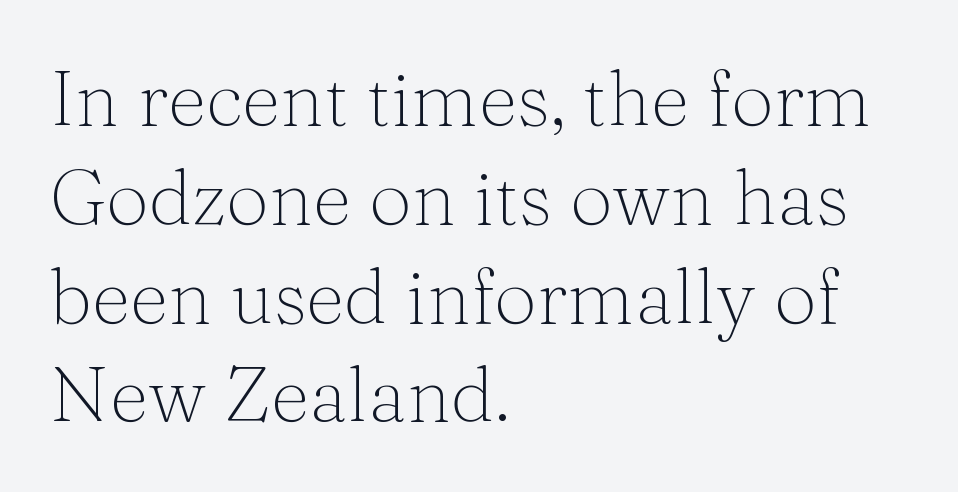
The image shows 76 px light serif type, upright; set left-aligned, normal line spacing (1.3x), normal letter spacing, not underlined; medium stroke contrast and a medium x-height.
